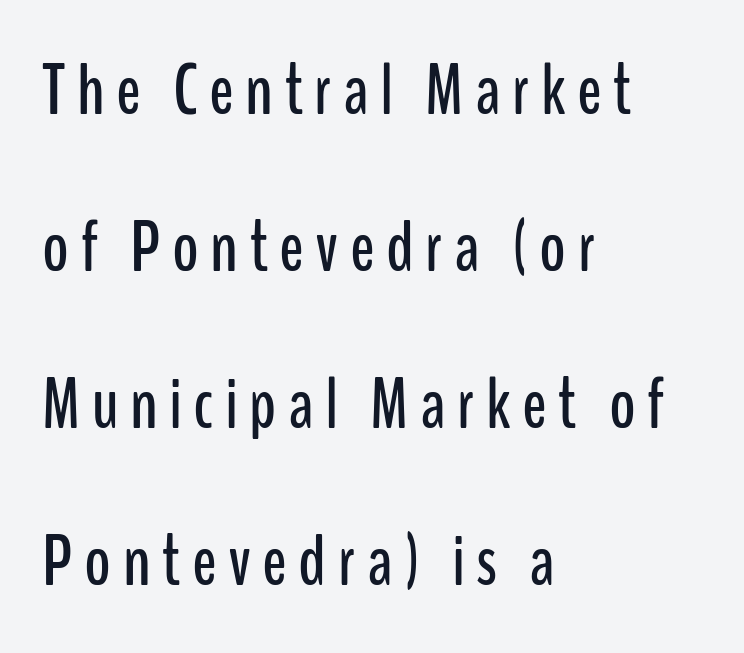
Each letter keeps its own natural width here, so spacing adapts to shape. Regarding leading, the lines here are spaced well apart. Ordinary non-slanted type is in use. The text block is weighted toward the left margin, trailing off unevenly rightward. The foot of each line stays bare and open. This sample uses a sans-serif face.
